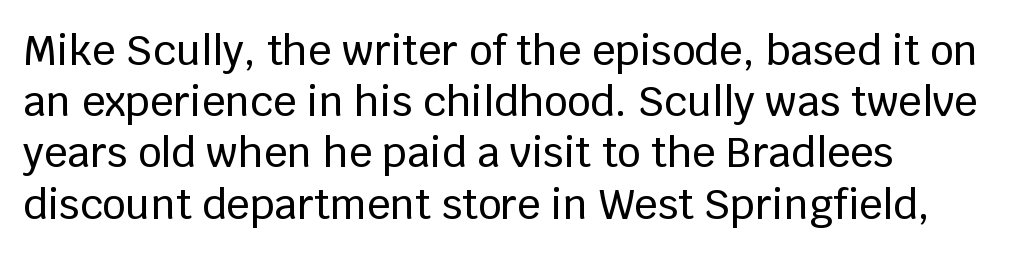
{"serif": "no", "italic": "no", "width": "normal", "stroke_contrast": "low", "x_height": "large", "monospaced": "no", "underline": "no", "line_spacing": "normal", "line_spacing_ratio": 1.25, "letter_spacing": "normal", "letter_spacing_em": 0.0, "glyph_px": 41}
